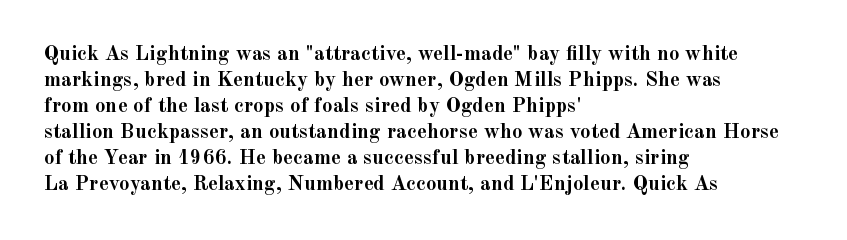
The strokes are fattened all the way to bold. Visually the block forms a straight wall on the left and a jagged coastline on the right. A typesetter would mark this as roman, not italic. The words here are not underlined.
